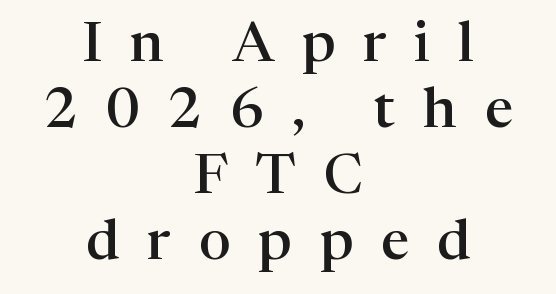
Q: Is the text bold? A: Semi-bold.
Q: Is the text italic (slanted)? A: No, it is upright.
Q: Is the typeface a serif or a sans-serif typeface? A: Serif.
Q: Is the text underlined? A: No.
Q: How is the paragraph aligned? A: Centered.
Q: Is the spacing between letters normal or unusually wide? A: Unusually wide.
Q: Width (condensed, normal, or wide)? A: Normal.
Q: Stroke contrast? A: High.
Q: x-height? A: Medium.
Q: Monospaced? A: No.
